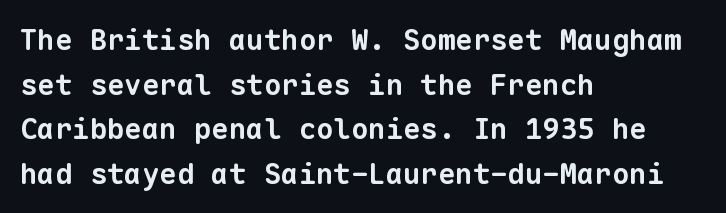
{"serif": "no", "bold": "yes", "weight": "bold", "width": "normal", "stroke_contrast": "low", "x_height": "medium", "monospaced": "yes", "underline": "no", "align": "left", "line_spacing": "normal", "line_spacing_ratio": 1.54, "letter_spacing": "normal", "letter_spacing_em": 0.0, "glyph_px": 29}
